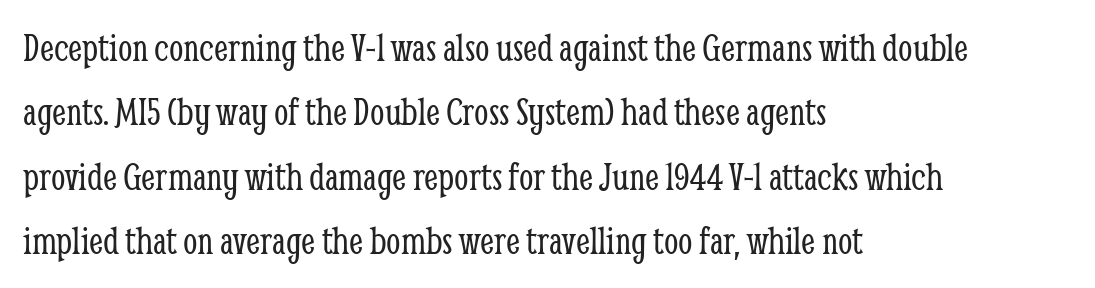
{"serif": "yes", "italic": "no", "bold": "no", "weight": "light", "width": "condensed", "stroke_contrast": "low", "x_height": "medium", "monospaced": "no", "underline": "no", "align": "left", "line_spacing": "normal", "line_spacing_ratio": 1.57, "letter_spacing": "normal", "letter_spacing_em": 0.0, "glyph_px": 41}
